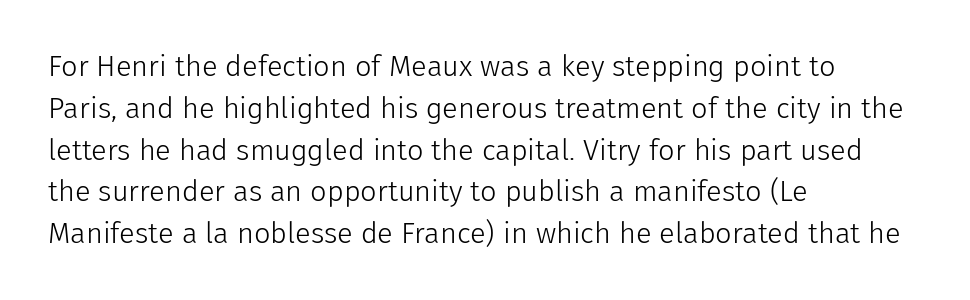
Q: Is the text bold? A: No.
Q: Is the text italic (slanted)? A: No, it is upright.
Q: Is the typeface a serif or a sans-serif typeface? A: Sans-serif.
Q: Is the text underlined? A: No.
Q: How is the paragraph aligned? A: Left-aligned.
Q: Is the spacing between letters normal or unusually wide? A: Normal.
Q: Is the spacing between lines tight, normal or loose? A: Normal.
Q: Width (condensed, normal, or wide)? A: Normal.
Q: Stroke contrast? A: Low.
Q: x-height? A: Medium.
Q: Monospaced? A: No.
